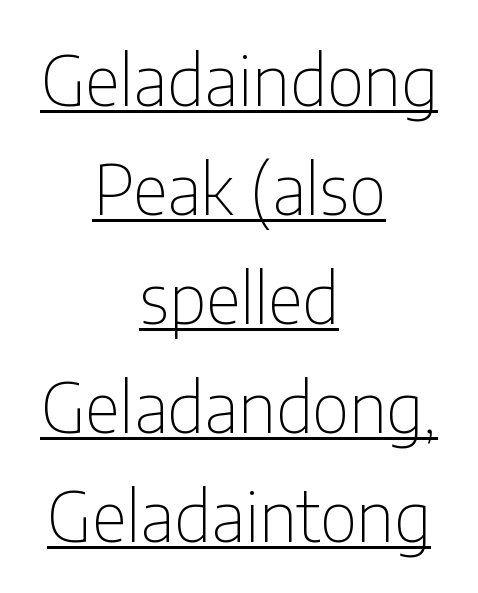
The image shows 69 px thin, condensed sans-serif type, upright; set centered, normal line spacing (1.58x), normal letter spacing, underlined; low stroke contrast and a medium x-height.
